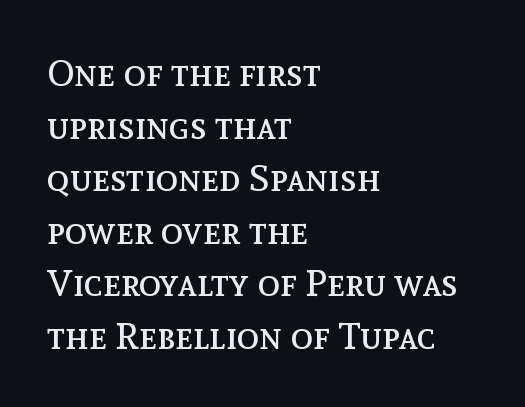
Q: Is the text bold? A: No.
Q: Is the text italic (slanted)? A: No, it is upright.
Q: Is the text underlined? A: No.
Q: How is the paragraph aligned? A: Left-aligned.
Q: Is the spacing between letters normal or unusually wide? A: Normal.
Q: Is the spacing between lines tight, normal or loose? A: Normal.
Q: Width (condensed, normal, or wide)? A: Normal.
Q: x-height? A: Medium.
Q: Monospaced? A: No.
